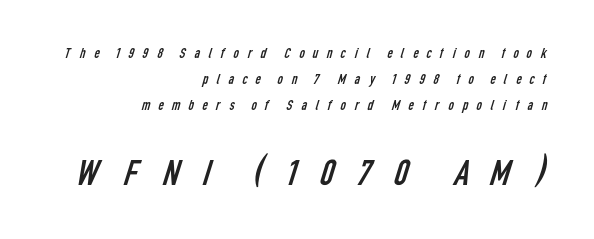
The image shows 38 px regular-weight, condensed sans-serif type; set right-aligned, line spacing 1.72x, unusually wide letter spacing (+0.46 em), not underlined; the second (bottom) block is 2.53x larger; low stroke contrast and a medium x-height.
